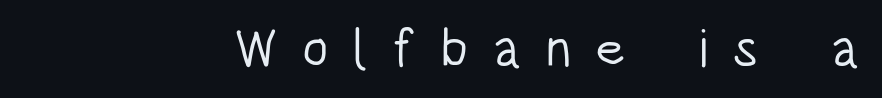
{"serif": "no", "italic": "no", "bold": "no", "weight": "light", "width": "condensed", "stroke_contrast": "low", "x_height": "large", "monospaced": "no", "underline": "no", "align": "right", "letter_spacing": "wide", "letter_spacing_em": 0.46, "glyph_px": 53}
